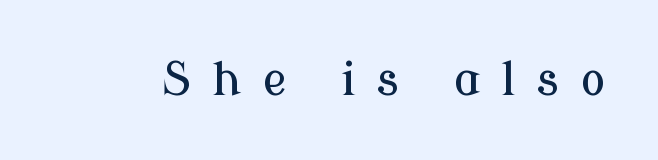
Q: Is the text italic (slanted)? A: No, it is upright.
Q: Is the typeface a serif or a sans-serif typeface? A: Serif.
Q: Is the text underlined? A: No.
Q: Is the spacing between letters normal or unusually wide? A: Unusually wide.
Q: Width (condensed, normal, or wide)? A: Normal.
Q: Stroke contrast? A: Low.
Q: x-height? A: Medium.
Q: Monospaced? A: No.
